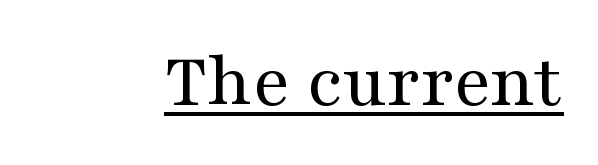
No letter is thick-stroked: the sample isn't bold. A roman cut, with each character standing at attention. The passage shown is typed in a proportional face where columns would drift. To sum up the face: it has serifs. Inter-character spacing is left at the font's built-in metrics. The glyphs are accompanied by a horizontal stroke just below them.
